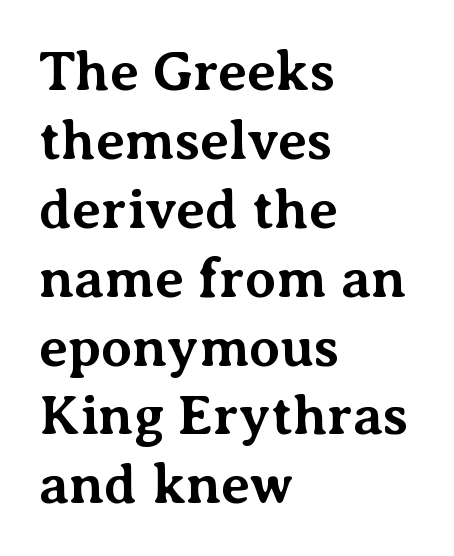
The image shows 56 px bold serif type, upright; set left-aligned, line spacing 1.23x, normal letter spacing, not underlined; medium stroke contrast and a medium x-height.
